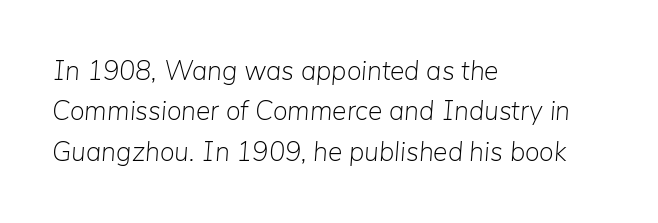
{"italic": "yes", "lean": "right", "slant_degrees": 5, "bold": "no", "underline": "no", "align": "left", "line_spacing": "normal", "line_spacing_ratio": 1.5, "letter_spacing": "normal", "letter_spacing_em": 0.0, "glyph_px": 27}
